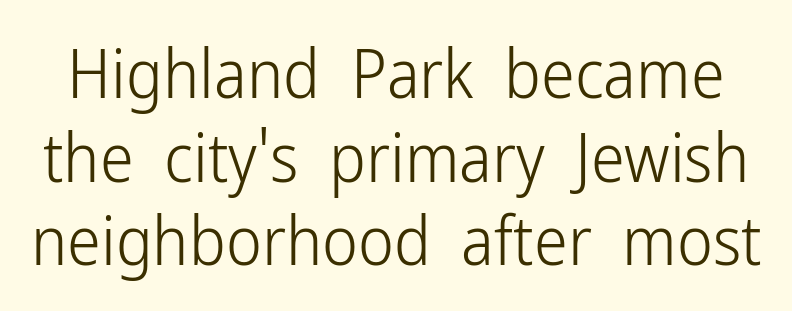
The image shows 68 px light, condensed sans-serif type, upright; set line spacing 1.23x, normal letter spacing, not underlined; low stroke contrast and a medium x-height.
